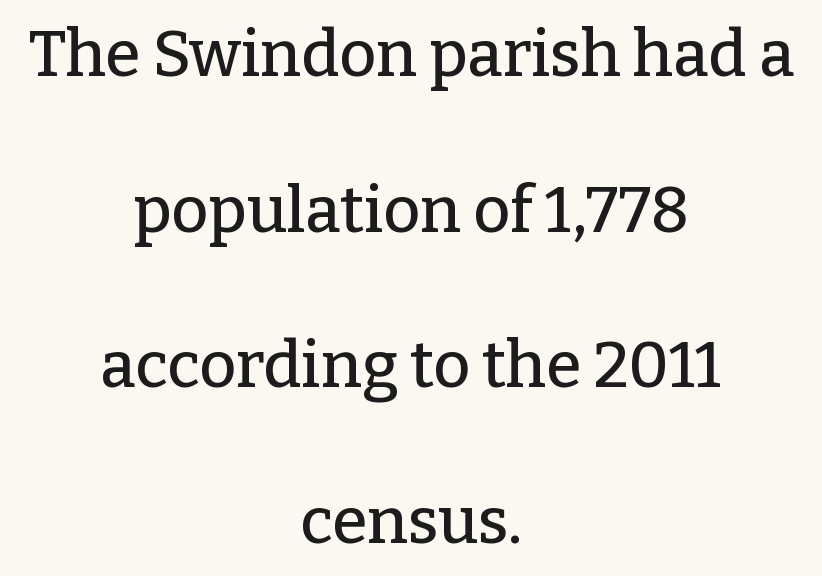
Q: Is the text italic (slanted)? A: No, it is upright.
Q: Is the typeface a serif or a sans-serif typeface? A: Serif.
Q: Is the text underlined? A: No.
Q: How is the paragraph aligned? A: Centered.
Q: Is the spacing between letters normal or unusually wide? A: Normal.
Q: Is the spacing between lines tight, normal or loose? A: Loose.
Q: Width (condensed, normal, or wide)? A: Normal.
Q: Stroke contrast? A: Low.
Q: x-height? A: Medium.
Q: Monospaced? A: No.
